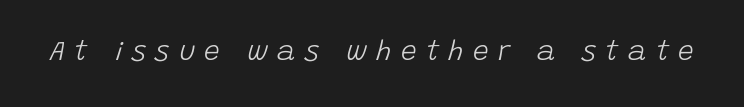
The letters are slanted; this is an italic face. Note the varied advance widths — an 'i' is clearly narrower than an 'm'. Here the glyphs are tracked loosely, breaking word shapes into spaced letters. Nobody drew a line under any word here. The face looks like a standard text weight, possibly lighter.
